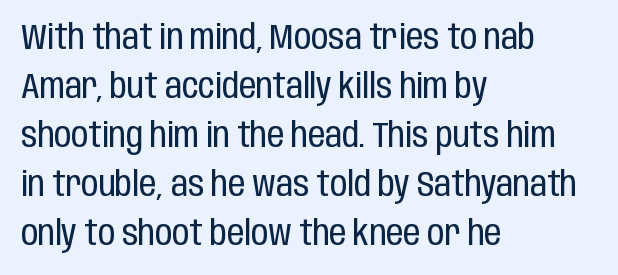
This rendering employs a face without finishing strokes, i.e., a sans-serif. The lettering holds an erect, upright posture throughout. Heaviness? Minimal to ordinary, like unemphasized prose. The rendering uses a moderate line-height, typical for paragraphs. Proportional: the letters do not fall into vertical columns. The ragged edge is on the right, which tells us the setting is flush left.
